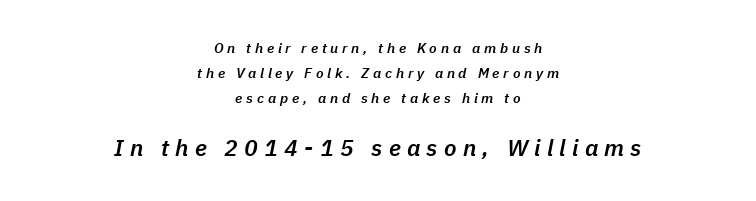
Q: Is the text bold? A: Semi-bold.
Q: Is the text italic (slanted)? A: Yes, it leans right by about 11 degrees.
Q: Is the text underlined? A: No.
Q: How is the paragraph aligned? A: Centered.
Q: Is the spacing between letters normal or unusually wide? A: Unusually wide.
Q: Which block of text is set in a larger size, the first (top) or the second (bottom)? A: The second (bottom) one.
